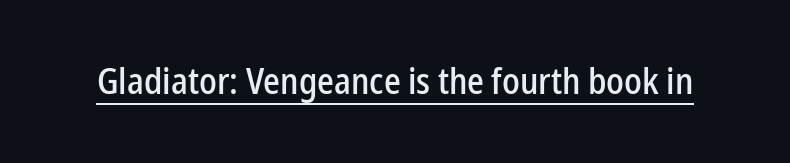
A rule runs beneath these lines of type. What kind of face is this? One without serifs — a sans. If you drew a line through each stem, it would be perfectly vertical. Proportional: the letters do not fall into vertical columns. The gaps between neighbouring characters are ordinary and unremarkable.
